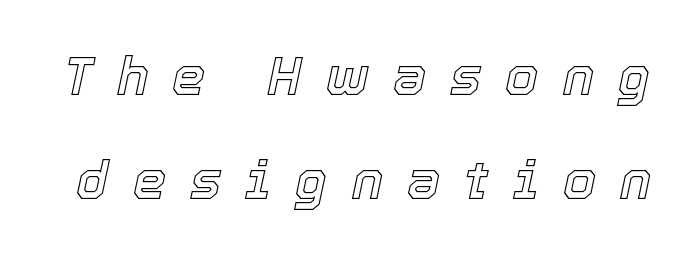
Q: Is the text italic (slanted)? A: Yes, it leans right by about 12 degrees.
Q: Is the text underlined? A: No.
Q: Is the spacing between letters normal or unusually wide? A: Unusually wide.
Q: Is the spacing between lines tight, normal or loose? A: Loose.
Q: Width (condensed, normal, or wide)? A: Normal.
Q: x-height? A: Medium.
Q: Monospaced? A: No.
